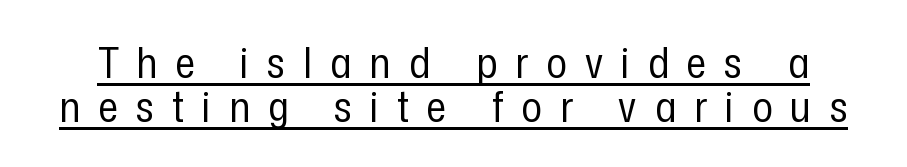
{"serif": "no", "italic": "no", "bold": "no", "weight": "regular", "width": "condensed", "stroke_contrast": "low", "x_height": "medium", "monospaced": "no", "underline": "yes", "line_spacing": "tight", "line_spacing_ratio": 1.02, "letter_spacing": "wide", "letter_spacing_em": 0.42, "glyph_px": 43}
